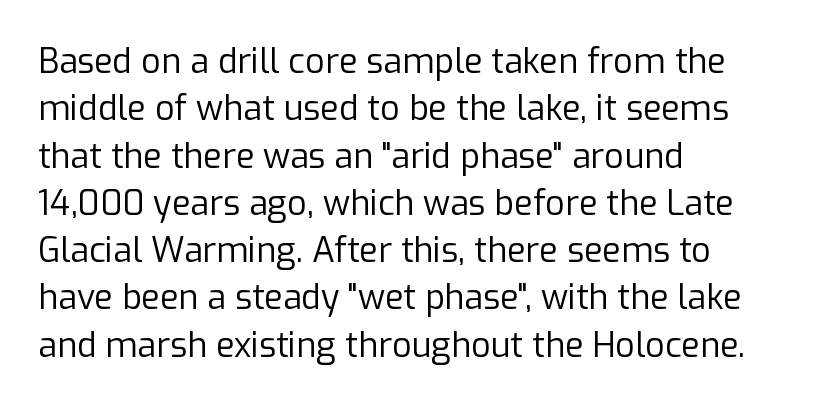
{"serif": "no", "italic": "no", "bold": "no", "weight": "regular", "width": "normal", "stroke_contrast": "low", "x_height": "medium", "monospaced": "no", "underline": "no", "align": "left", "line_spacing": "normal", "line_spacing_ratio": 1.39, "letter_spacing": "normal", "letter_spacing_em": 0.0, "glyph_px": 34}
